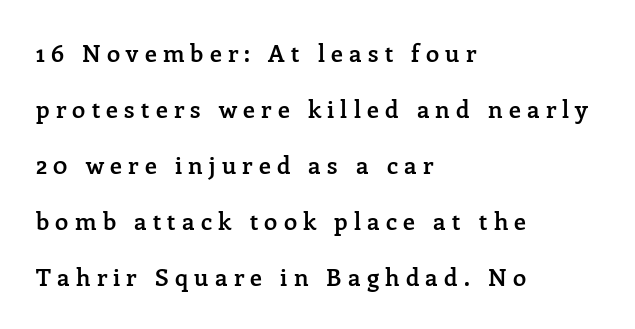
The image shows 24 px text type, upright; set left-aligned, loose line spacing (2.33x), unusually wide letter spacing (+0.26 em), not underlined.
